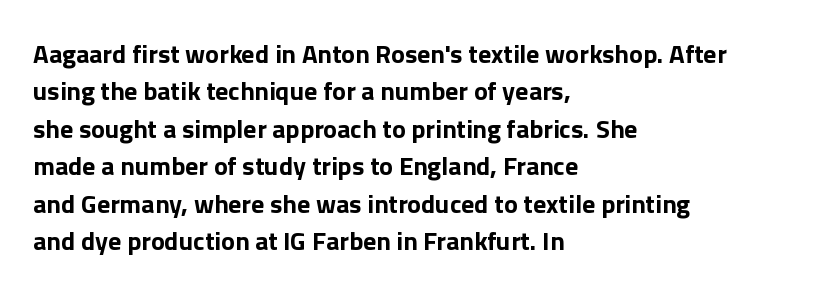
Q: Is the text bold? A: Yes.
Q: Is the text italic (slanted)? A: No, it is upright.
Q: Is the text underlined? A: No.
Q: How is the paragraph aligned? A: Left-aligned.
Q: Is the spacing between letters normal or unusually wide? A: Normal.
Q: Is the spacing between lines tight, normal or loose? A: Normal.
